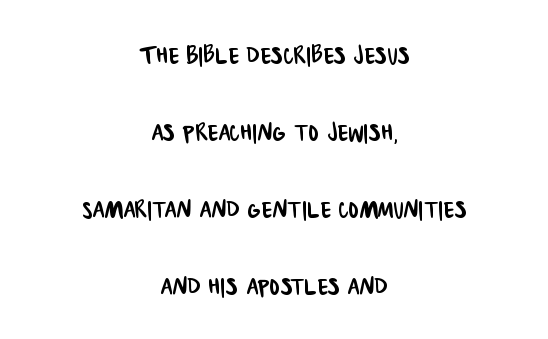
{"serif": "no", "width": "condensed", "stroke_contrast": "low", "x_height": "large", "monospaced": "no", "underline": "no", "align": "center", "line_spacing": "loose", "line_spacing_ratio": 2.48, "letter_spacing": "normal", "letter_spacing_em": 0.0, "glyph_px": 31}
